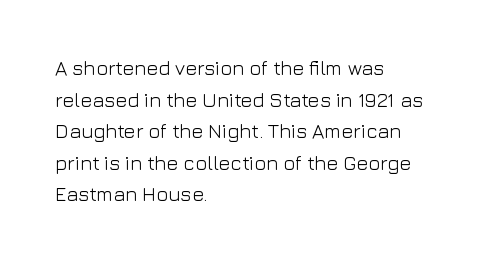
{"italic": "no", "bold": "no", "underline": "no", "align": "left", "line_spacing": "normal", "line_spacing_ratio": 1.58, "letter_spacing": "normal", "letter_spacing_em": 0.0, "glyph_px": 20}
